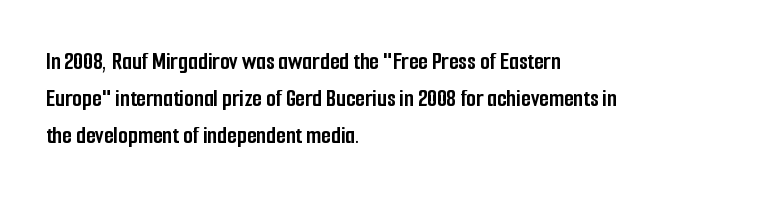
Q: Is the text bold? A: Yes.
Q: Is the text italic (slanted)? A: No, it is upright.
Q: Is the text underlined? A: No.
Q: How is the paragraph aligned? A: Left-aligned.
Q: Is the spacing between letters normal or unusually wide? A: Normal.
Q: Is the spacing between lines tight, normal or loose? A: Normal.
